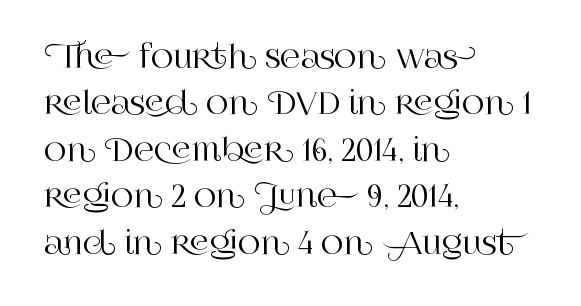
The image shows 31 px serif type, upright; set left-aligned, normal line spacing (1.5x), normal letter spacing, not underlined; high stroke contrast and a large x-height.
